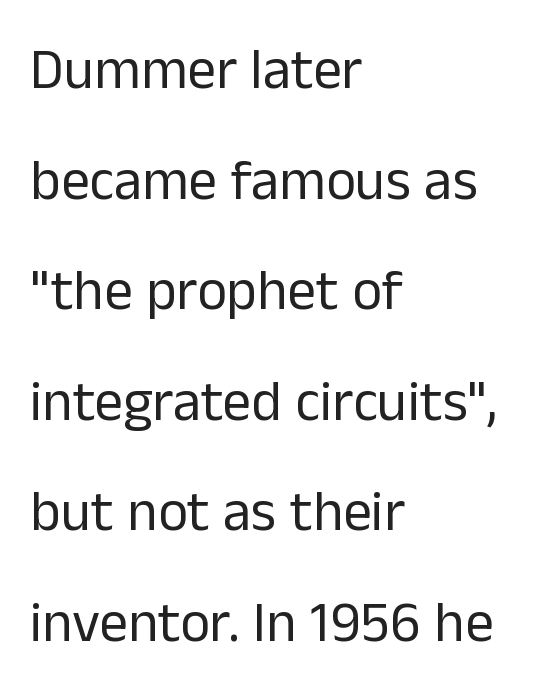
The image shows 57 px regular-weight sans-serif type, upright; set left-aligned, loose line spacing (1.94x), normal letter spacing, not underlined; low stroke contrast and a medium x-height.
